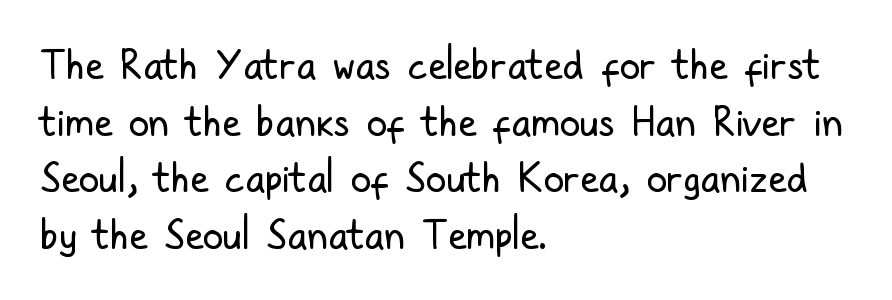
The image shows 41 px regular-weight, condensed sans-serif type, upright; set left-aligned, normal line spacing (1.38x), normal letter spacing, not underlined; low stroke contrast and a medium x-height.
